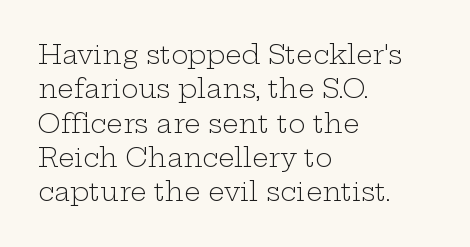
Leftover space on each line is placed entirely after the last word. Notice how the stems are strictly vertical — no italics here. The rendering uses a moderate line-height, typical for paragraphs. Underlining? Definitely not there. A light-to-regular cut is what we see here.
